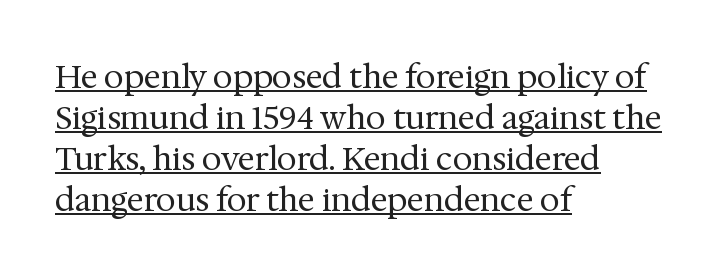
No heavy texture on the line: the type isn't bold. There is no visible air inserted between adjacent glyphs. The type family on display is of the serif kind. Teacher's note: observe the even left margin — that is flush-left alignment. Looks like regular typesetting: each glyph gets only the width it needs. You can tell it's not italic because the verticals are truly vertical.
